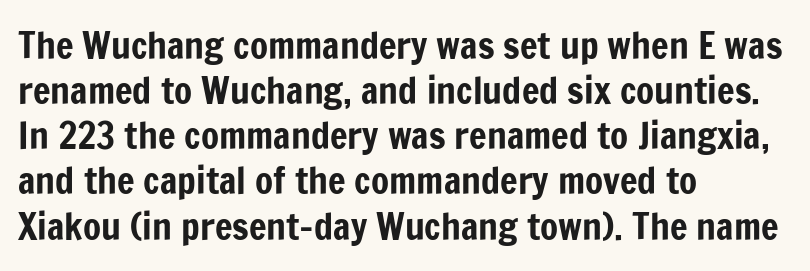
Type without underlining. Style check: upright. A typesetter would label this face a sans. Note the varied advance widths — an 'i' is clearly narrower than an 'm'.
